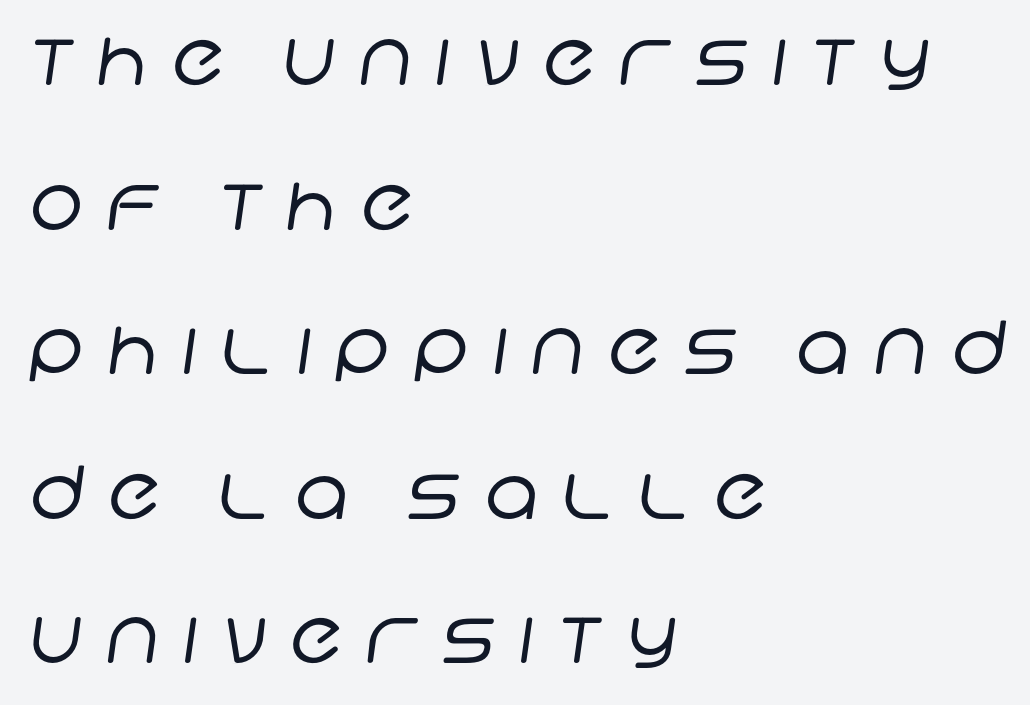
Check under the words: just untouched page. Looks like regular typesetting: each glyph gets only the width it needs. Look at the tracking — it's clearly loosened, letters drifting apart. Successive baselines arrive slowly, with a big drop between each.
